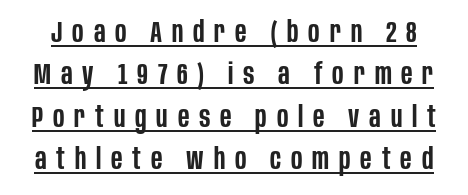
Q: Is the text bold? A: Semi-bold.
Q: Is the text italic (slanted)? A: No, it is upright.
Q: Is the typeface a serif or a sans-serif typeface? A: Sans-serif.
Q: Is the text underlined? A: Yes.
Q: Is the spacing between letters normal or unusually wide? A: Unusually wide.
Q: Is the spacing between lines tight, normal or loose? A: Normal.
Q: Width (condensed, normal, or wide)? A: Condensed.
Q: Stroke contrast? A: Low.
Q: x-height? A: Large.
Q: Monospaced? A: No.
